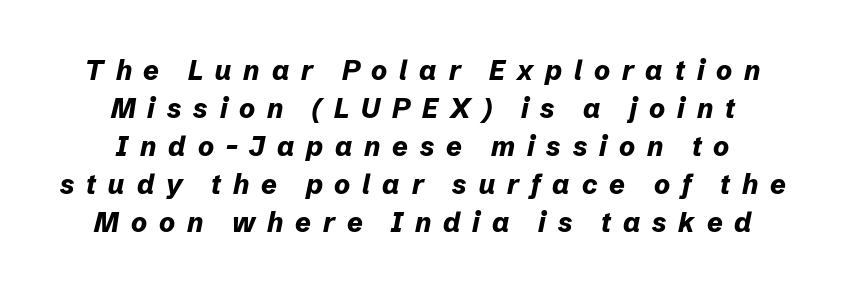
The space directly below the letters is spotless. The passage shown has open, widely tracked lettering throughout. Caption: multi-line text, centered on the measure. Emphasis by weight is at full strength: bold.
